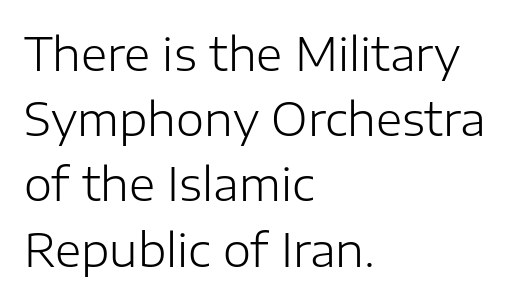
Q: Is the text bold? A: No.
Q: Is the text italic (slanted)? A: No, it is upright.
Q: Is the typeface a serif or a sans-serif typeface? A: Sans-serif.
Q: Is the text underlined? A: No.
Q: How is the paragraph aligned? A: Left-aligned.
Q: Is the spacing between letters normal or unusually wide? A: Normal.
Q: Is the spacing between lines tight, normal or loose? A: Normal.
Q: Width (condensed, normal, or wide)? A: Normal.
Q: Stroke contrast? A: Low.
Q: x-height? A: Medium.
Q: Monospaced? A: No.
